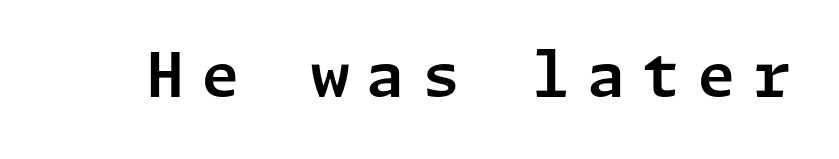
The image shows 62 px sans-serif type, upright; set unusually wide letter spacing (+0.27 em), not underlined; low stroke contrast and a medium x-height.
